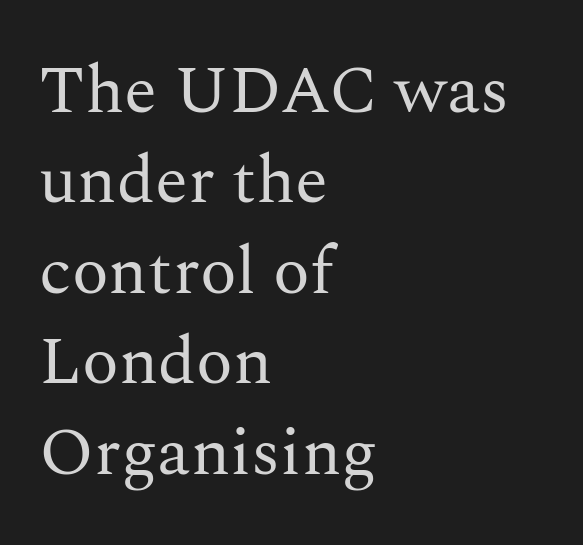
Q: Is the text bold? A: No.
Q: Is the text italic (slanted)? A: No, it is upright.
Q: Is the typeface a serif or a sans-serif typeface? A: Serif.
Q: Is the text underlined? A: No.
Q: How is the paragraph aligned? A: Left-aligned.
Q: Is the spacing between letters normal or unusually wide? A: Normal.
Q: Is the spacing between lines tight, normal or loose? A: Normal.
Q: Width (condensed, normal, or wide)? A: Normal.
Q: Stroke contrast? A: Medium.
Q: x-height? A: Medium.
Q: Monospaced? A: No.
